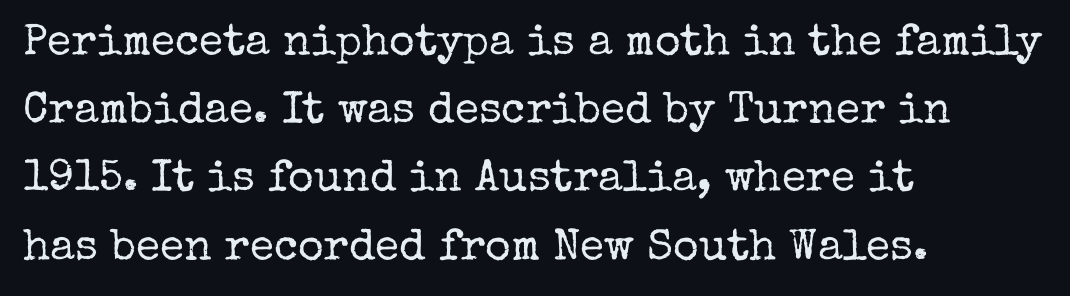
The lettering holds an erect, upright posture throughout. The rendering keeps characters at their native spacing. Plain, unruled lines of type. A quiet, ordinary-to-light weight characterises the typeface.
